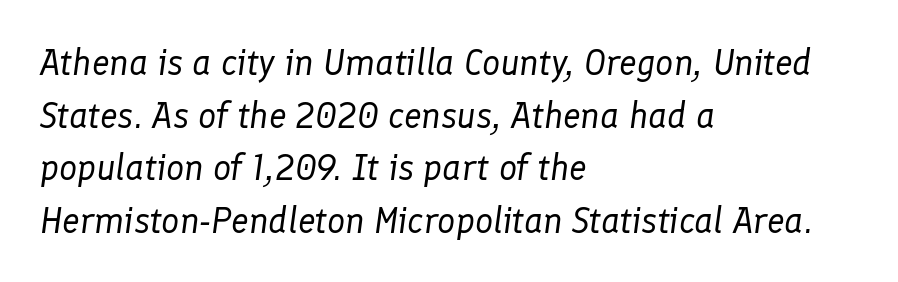
The image shows 36 px regular-weight type, italic (leaning right); set left-aligned, normal line spacing (1.46x), normal letter spacing, not underlined; low stroke contrast and a medium x-height.
